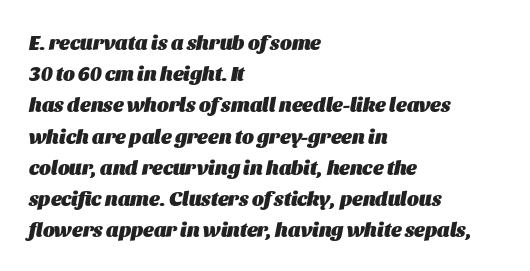
Q: Is the text bold? A: Yes.
Q: Is the text italic (slanted)? A: Yes, it leans right by about 11 degrees.
Q: Is the text underlined? A: No.
Q: How is the paragraph aligned? A: Left-aligned.
Q: Is the spacing between letters normal or unusually wide? A: Normal.
Q: Is the spacing between lines tight, normal or loose? A: Normal.
